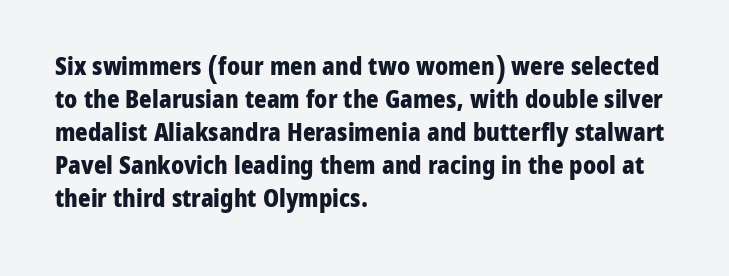
Q: Is the text bold? A: Yes.
Q: Is the text italic (slanted)? A: No, it is upright.
Q: Is the text underlined? A: No.
Q: How is the paragraph aligned? A: Left-aligned.
Q: Is the spacing between letters normal or unusually wide? A: Normal.
Q: Is the spacing between lines tight, normal or loose? A: Normal.
